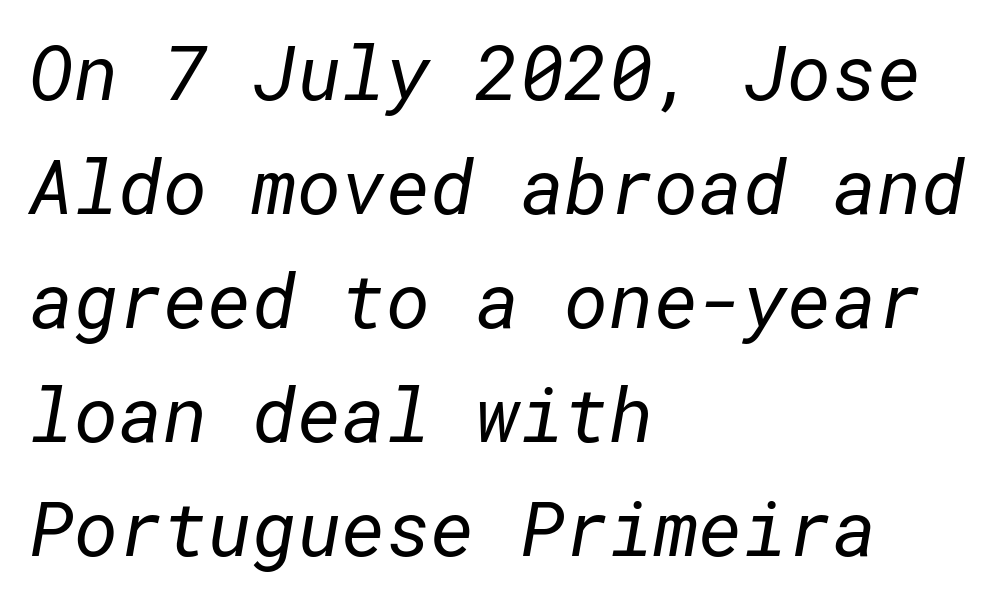
The image shows 76 px regular-weight sans-serif type; set left-aligned, normal line spacing (1.5x), normal letter spacing, not underlined; low stroke contrast and a medium x-height.
